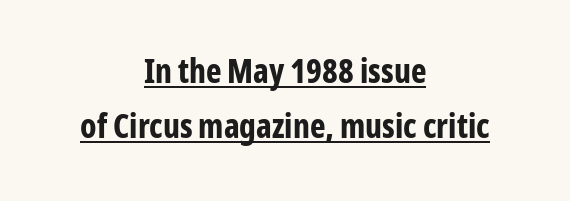
The image shows 33 px bold, condensed sans-serif type, upright; set centered, normal line spacing (1.67x), normal letter spacing, underlined; low stroke contrast and a medium x-height.
